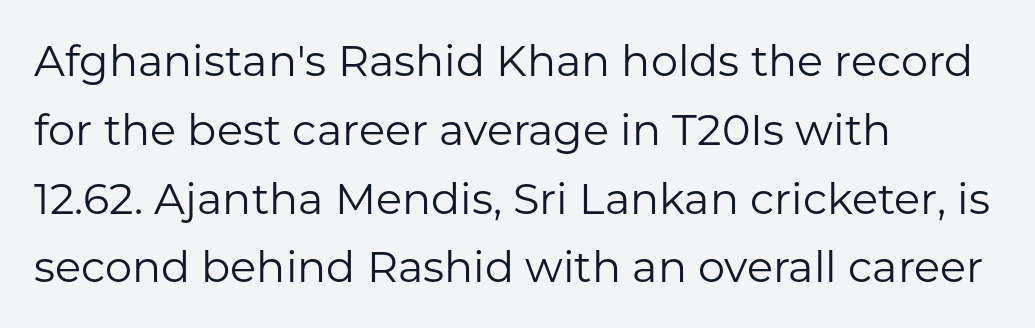
The image shows 43 px regular-weight sans-serif type, upright; set left-aligned, normal line spacing (1.6x), normal letter spacing, not underlined; low stroke contrast and a medium x-height.
